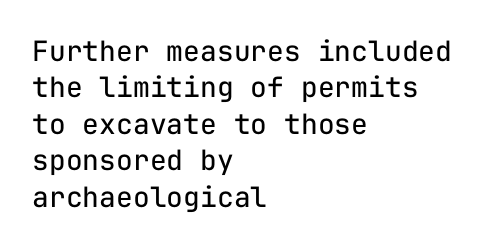
Is there much room between lines? A standard amount, neither cramped nor airy. Inter-character spacing is left at the font's built-in metrics. Plain, unruled lines of type. Weight: regular or lighter. The lines in this sample share a left origin and differ only in where they stop.
